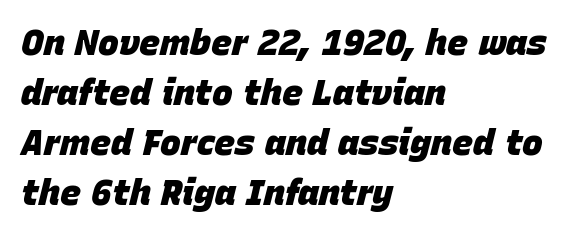
Q: Is the text bold? A: Yes.
Q: Is the text italic (slanted)? A: Yes, it leans right by about 15 degrees.
Q: Is the text underlined? A: No.
Q: How is the paragraph aligned? A: Left-aligned.
Q: Is the spacing between letters normal or unusually wide? A: Normal.
Q: Is the spacing between lines tight, normal or loose? A: Normal.
Q: Width (condensed, normal, or wide)? A: Normal.
Q: Stroke contrast? A: Low.
Q: x-height? A: Large.
Q: Monospaced? A: No.
